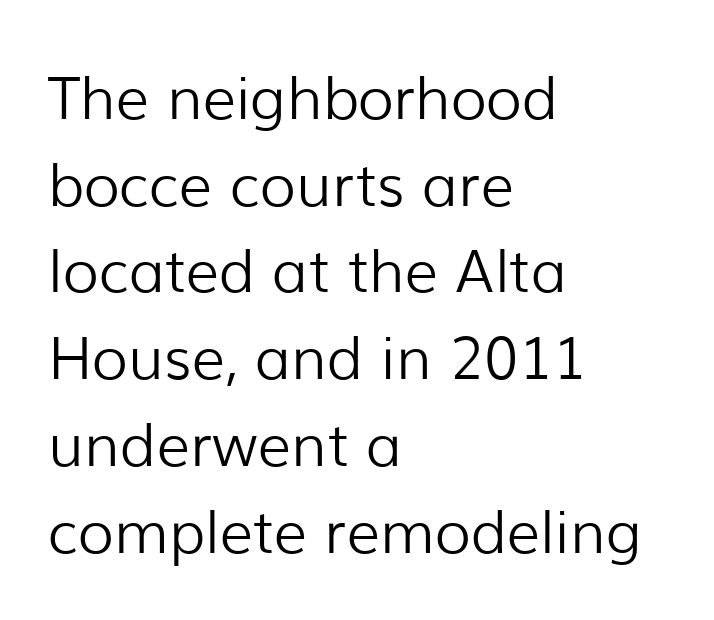
The image shows 59 px light sans-serif type, upright; set left-aligned, normal line spacing (1.47x), normal letter spacing, not underlined; low stroke contrast and a medium x-height.
